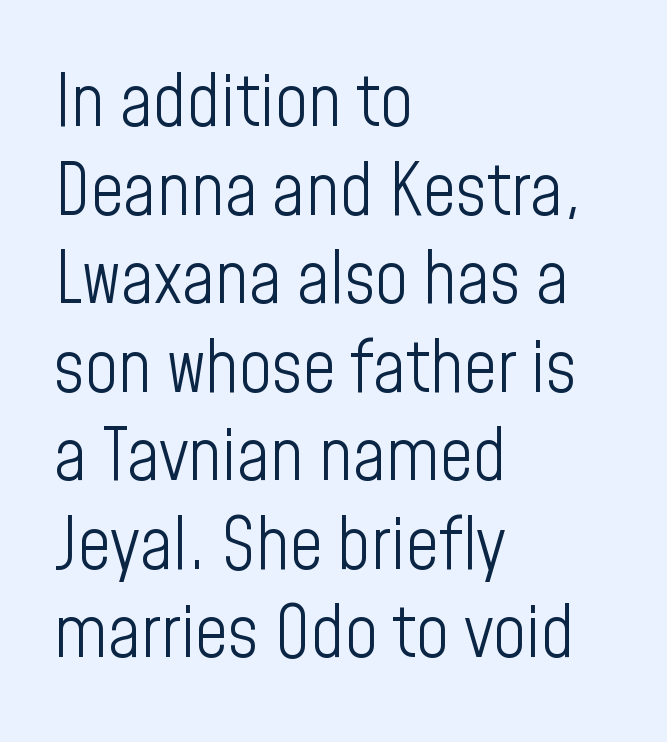
Q: Is the text bold? A: No.
Q: Is the text italic (slanted)? A: No, it is upright.
Q: Is the typeface a serif or a sans-serif typeface? A: Sans-serif.
Q: Is the text underlined? A: No.
Q: How is the paragraph aligned? A: Left-aligned.
Q: Is the spacing between letters normal or unusually wide? A: Normal.
Q: Width (condensed, normal, or wide)? A: Condensed.
Q: Stroke contrast? A: Low.
Q: x-height? A: Medium.
Q: Monospaced? A: No.
